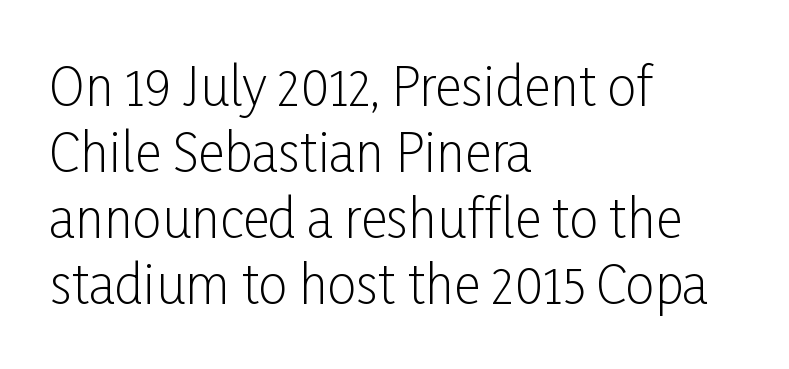
{"serif": "no", "italic": "no", "bold": "no", "weight": "light", "width": "condensed", "stroke_contrast": "low", "x_height": "medium", "monospaced": "no", "underline": "no", "align": "left", "line_spacing": "normal", "line_spacing_ratio": 1.27, "letter_spacing": "normal", "letter_spacing_em": 0.0, "glyph_px": 52}
